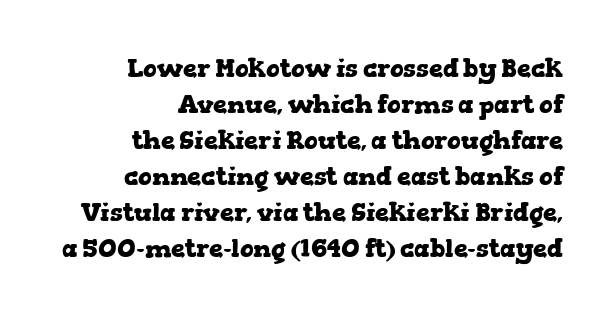
{"italic": "no", "bold": "yes", "underline": "no", "align": "right", "line_spacing": "normal", "line_spacing_ratio": 1.44, "letter_spacing": "normal", "letter_spacing_em": 0.0, "glyph_px": 25}
